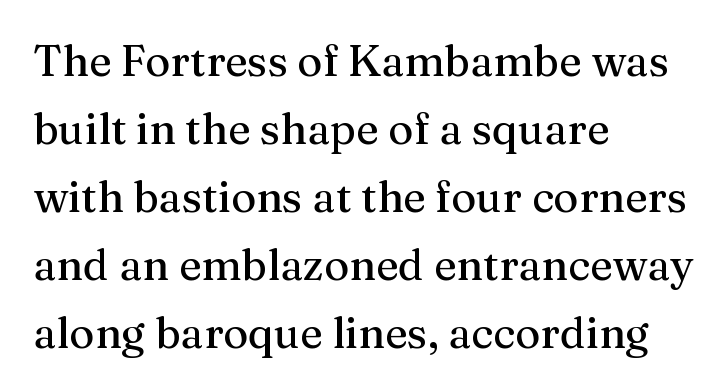
You could not count columns in this text — the font is proportionally spaced. The horizontal fit of the characters is conventional and even. The axis of the letterforms is exactly vertical. Casual observation: everything's shoved over to the left. Check where the strokes stop: tiny serifs finish them off.
